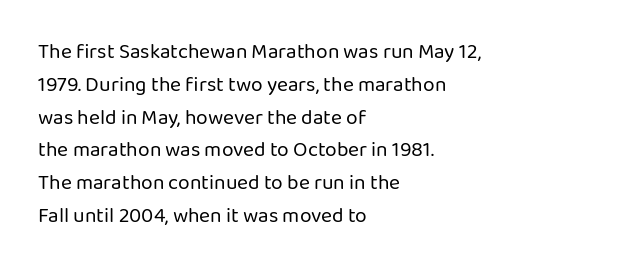
Upright lettering throughout. The rows are spaced the way most documents space them. These lines stack with their left ends in a neat column. The space beneath each line is pristine and unruled. This sample uses plain, unmodified letter spacing. Stem width sits at or under what a default text font uses.
